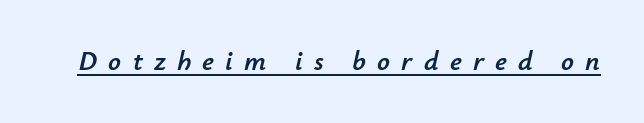
The image shows 28 px text type, italic (leaning right); set unusually wide letter spacing (+0.4 em), underlined; low stroke contrast and a small x-height.
